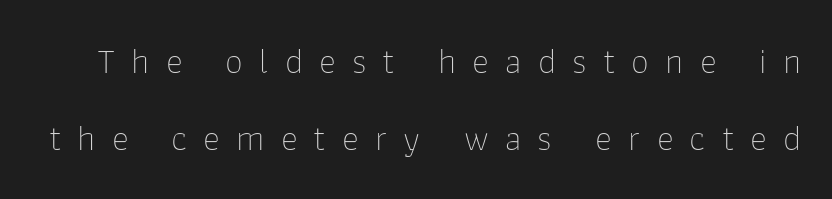
{"serif": "no", "italic": "no", "bold": "no", "weight": "thin", "width": "normal", "stroke_contrast": "low", "x_height": "medium", "monospaced": "no", "underline": "no", "line_spacing": "loose", "line_spacing_ratio": 2.14, "letter_spacing": "wide", "letter_spacing_em": 0.45, "glyph_px": 36}
